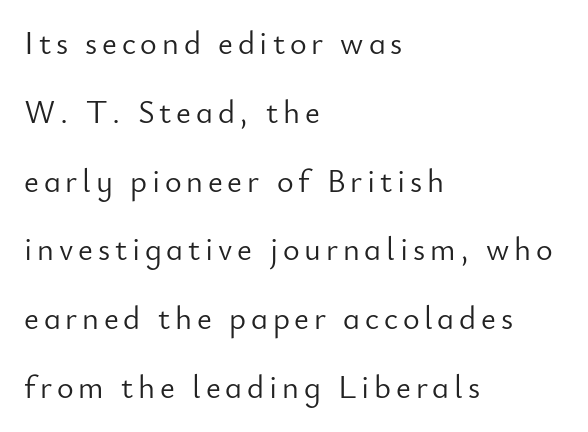
{"serif": "no", "italic": "no", "bold": "no", "weight": "light", "width": "normal", "stroke_contrast": "low", "x_height": "small", "monospaced": "no", "underline": "no", "align": "left", "line_spacing": "loose", "line_spacing_ratio": 2.15, "glyph_px": 32}
